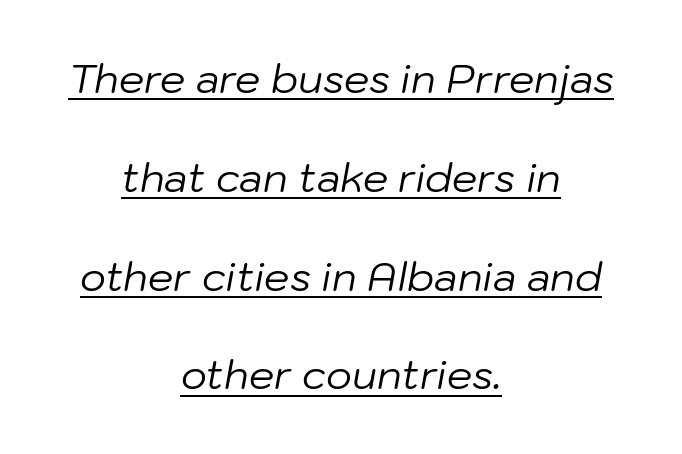
{"italic": "yes", "lean": "right", "slant_degrees": 10, "bold": "no", "weight": "regular", "width": "normal", "stroke_contrast": "low", "x_height": "medium", "monospaced": "no", "underline": "yes", "align": "center", "line_spacing": "loose", "line_spacing_ratio": 2.47, "letter_spacing": "normal", "letter_spacing_em": 0.0, "glyph_px": 40}
